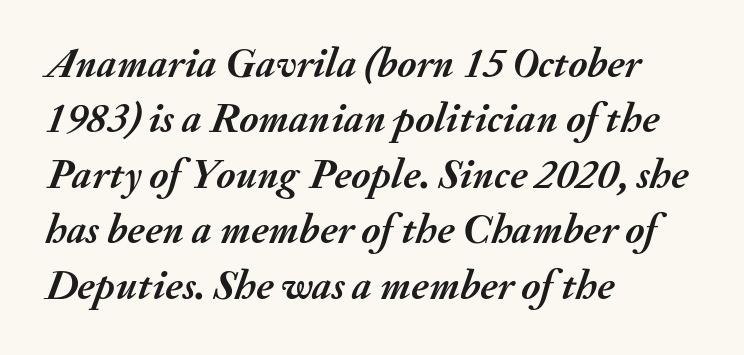
The image shows 42 px semibold type, italic (leaning right); set left-aligned, normal line spacing (1.32x), normal letter spacing, not underlined; medium stroke contrast and a small x-height.
